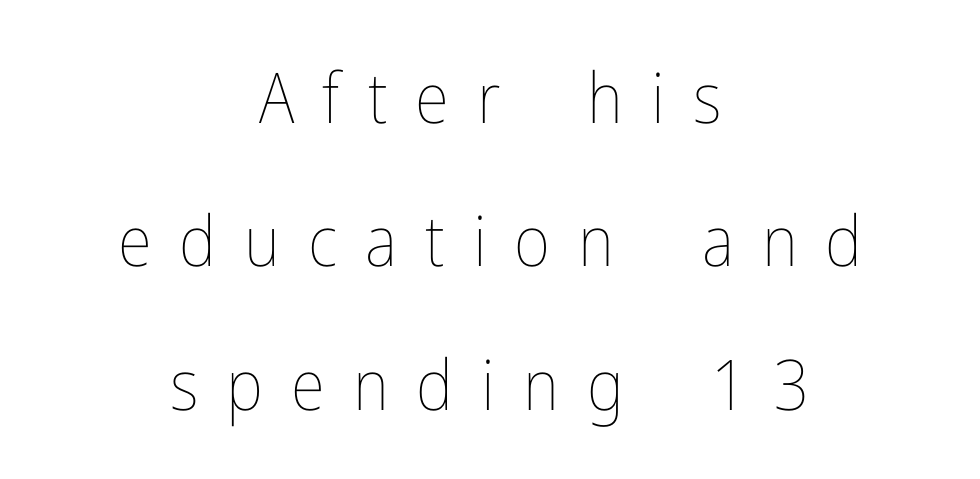
Q: Is the text bold? A: No.
Q: Is the text italic (slanted)? A: No, it is upright.
Q: Is the text underlined? A: No.
Q: How is the paragraph aligned? A: Centered.
Q: Is the spacing between letters normal or unusually wide? A: Unusually wide.
Q: Is the spacing between lines tight, normal or loose? A: Loose.
Q: Width (condensed, normal, or wide)? A: Condensed.
Q: Stroke contrast? A: Low.
Q: x-height? A: Medium.
Q: Monospaced? A: No.
